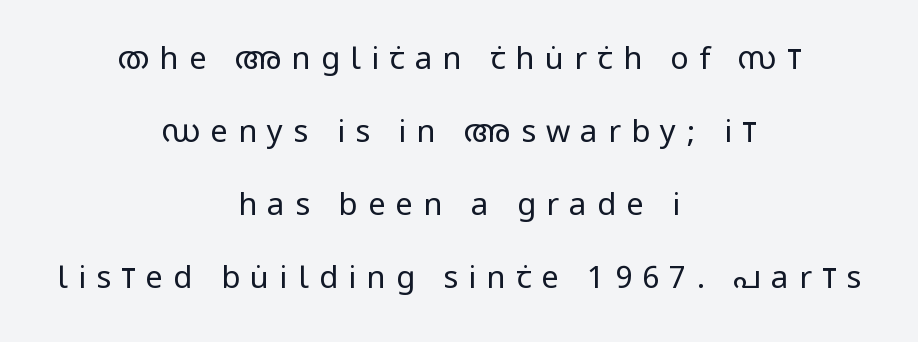
A typesetter would call this heavily tracked-out type. This is roman type, the default non-slanted kind. A bare baseline throughout the passage. Line starts and ends both wander, symmetrically. Loosely led — the rows are spread out. Stems and bowls with no extra thickness — not bold.
